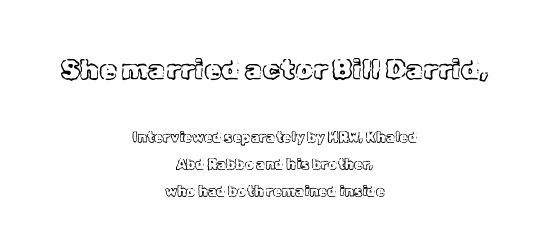
The image shows 28 px text type, upright; set centered, loose line spacing (1.92x), normal letter spacing, not underlined; the first (top) block is 2.0x larger; a medium x-height.
